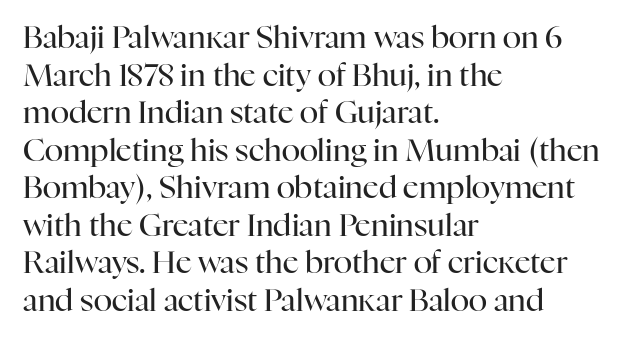
The image shows 31 px regular-weight serif type, upright; set left-aligned, line spacing 1.21x, normal letter spacing, not underlined; high stroke contrast and a medium x-height.
